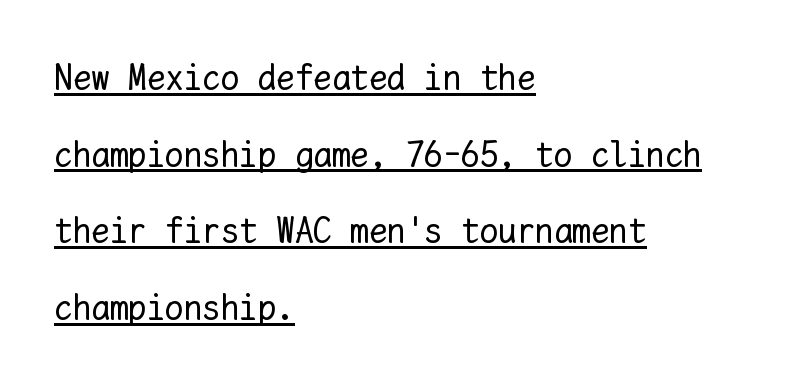
Is this a fixed-width face? Yes — each glyph sits in an identical cell. Underline: present. The vertical gap from one line to the next is large. The paragraph shown leans on its left margin.
